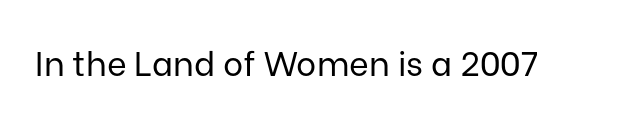
{"serif": "no", "italic": "no", "bold": "no", "weight": "regular", "width": "normal", "stroke_contrast": "low", "x_height": "medium", "monospaced": "no", "underline": "no", "letter_spacing": "normal", "letter_spacing_em": 0.0, "glyph_px": 34}
